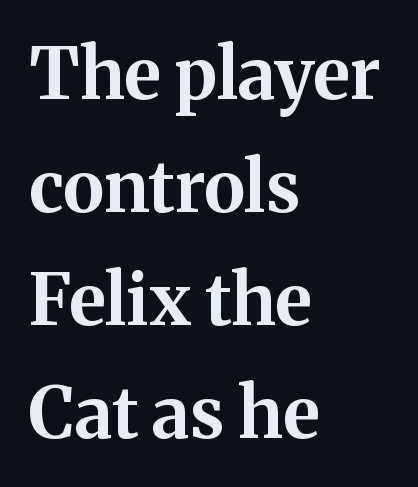
Q: Is the text bold? A: Yes.
Q: Is the text italic (slanted)? A: No, it is upright.
Q: Is the typeface a serif or a sans-serif typeface? A: Serif.
Q: Is the text underlined? A: No.
Q: How is the paragraph aligned? A: Left-aligned.
Q: Is the spacing between letters normal or unusually wide? A: Normal.
Q: Is the spacing between lines tight, normal or loose? A: Normal.
Q: Width (condensed, normal, or wide)? A: Normal.
Q: Stroke contrast? A: Medium.
Q: x-height? A: Medium.
Q: Monospaced? A: No.
